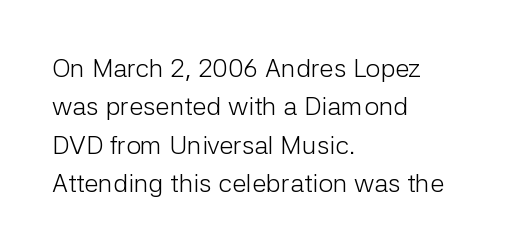
Q: Is the text bold? A: No.
Q: Is the text italic (slanted)? A: No, it is upright.
Q: Is the text underlined? A: No.
Q: How is the paragraph aligned? A: Left-aligned.
Q: Is the spacing between letters normal or unusually wide? A: Normal.
Q: Is the spacing between lines tight, normal or loose? A: Normal.
